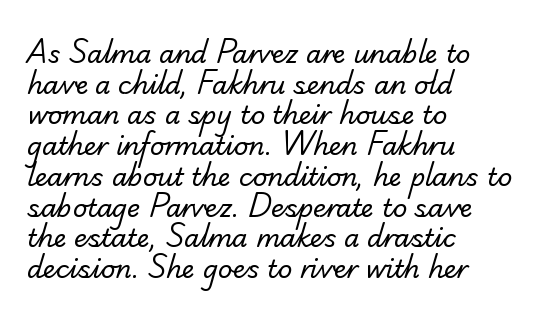
Standard letterfit; no display-style spreading of the glyphs. Visually the block forms a straight wall on the left and a jagged coastline on the right. Plain, unruled lines of type. Weight: not bold — regular or lighter.
